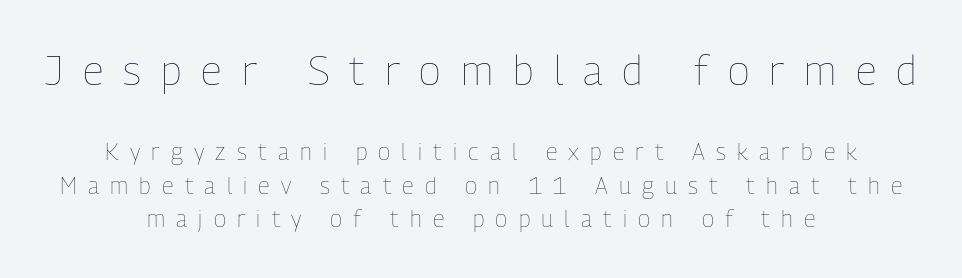
The image shows 41 px thin, condensed type, upright; set centered, normal line spacing (1.45x), unusually wide letter spacing (+0.49 em), not underlined; the first (top) block is 1.78x larger; low stroke contrast and a medium x-height.
